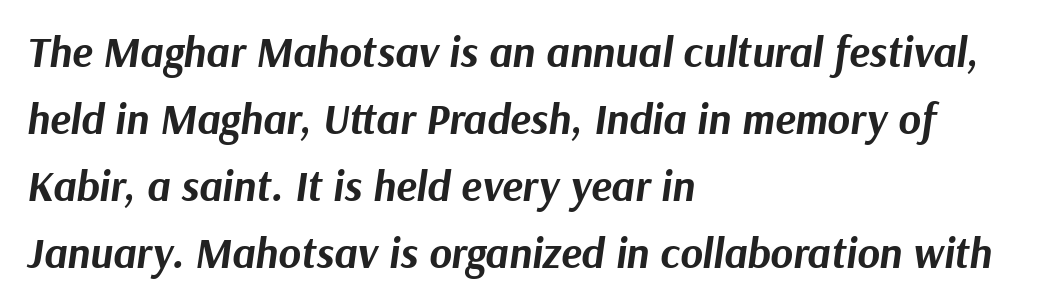
Q: Is the text bold? A: Yes.
Q: Is the text italic (slanted)? A: Yes, it leans right by about 9 degrees.
Q: Is the text underlined? A: No.
Q: How is the paragraph aligned? A: Left-aligned.
Q: Is the spacing between letters normal or unusually wide? A: Normal.
Q: Is the spacing between lines tight, normal or loose? A: Normal.
Q: Width (condensed, normal, or wide)? A: Normal.
Q: Stroke contrast? A: Medium.
Q: x-height? A: Medium.
Q: Monospaced? A: No.
